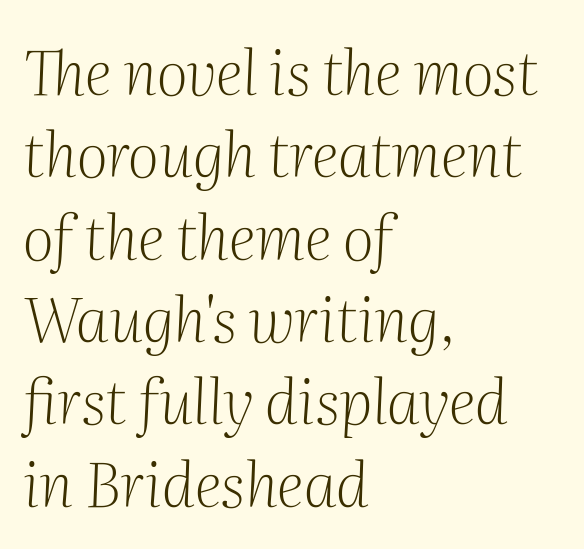
The space beneath each line is pristine and unruled. The whole block is typeset with a tilt. The designer went with a serif here, giving each stem small feet. Weight class: somewhere from thin through regular. Each letter keeps its own natural width here, so spacing adapts to shape.
